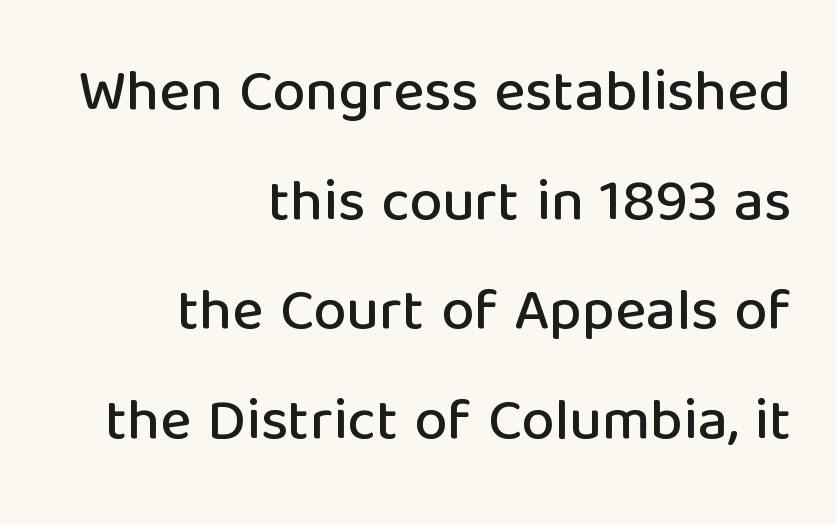
{"serif": "no", "italic": "no", "width": "normal", "stroke_contrast": "low", "x_height": "medium", "monospaced": "no", "underline": "no", "align": "right", "line_spacing_ratio": 1.86, "letter_spacing": "normal", "letter_spacing_em": 0.0, "glyph_px": 59}
